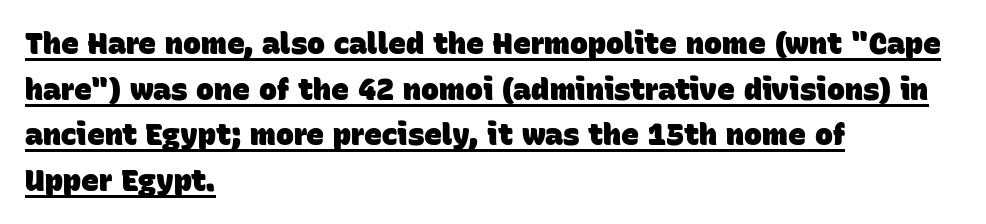
{"serif": "no", "bold": "yes", "weight": "heavy", "width": "normal", "stroke_contrast": "low", "x_height": "large", "monospaced": "no", "underline": "yes", "align": "left", "line_spacing": "normal", "line_spacing_ratio": 1.52, "letter_spacing": "normal", "letter_spacing_em": 0.0, "glyph_px": 30}
